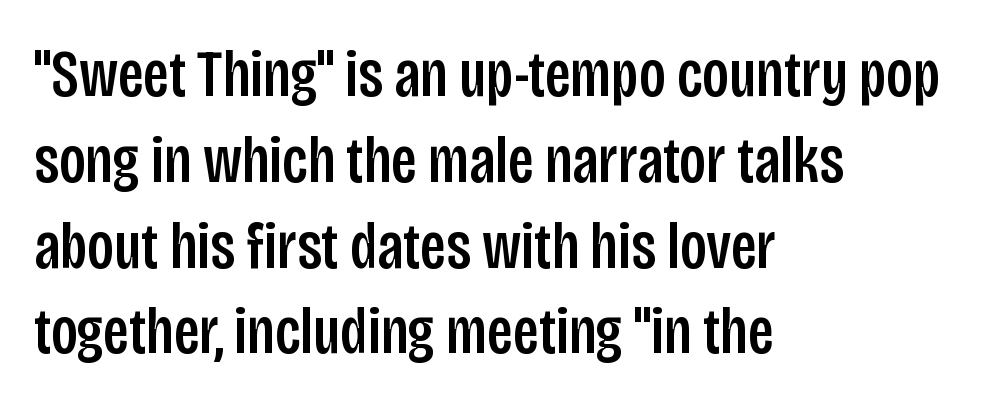
Q: Is the text italic (slanted)? A: No, it is upright.
Q: Is the typeface a serif or a sans-serif typeface? A: Sans-serif.
Q: Is the text underlined? A: No.
Q: How is the paragraph aligned? A: Left-aligned.
Q: Is the spacing between letters normal or unusually wide? A: Normal.
Q: Is the spacing between lines tight, normal or loose? A: Normal.
Q: Width (condensed, normal, or wide)? A: Condensed.
Q: Stroke contrast? A: Low.
Q: x-height? A: Large.
Q: Monospaced? A: No.
